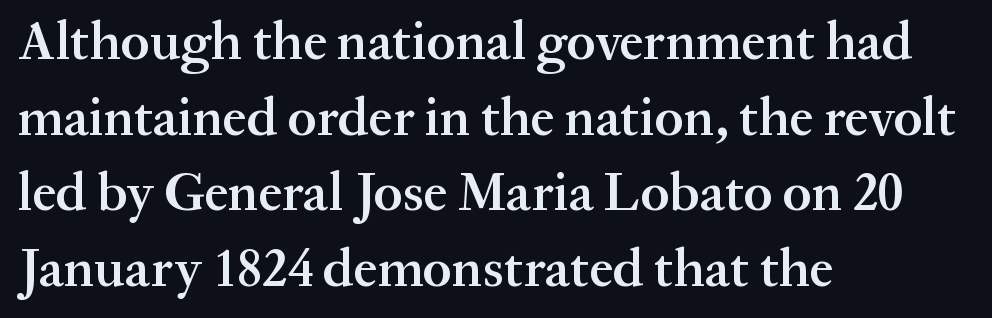
Heft: intermediate — a semibold. The lettering holds an erect, upright posture throughout. Do the characters align in a grid? No, the font is proportional. Underline: absent. There is no visible air inserted between adjacent glyphs. Does the type have serifs? Yes, each stem ends in a small foot.
